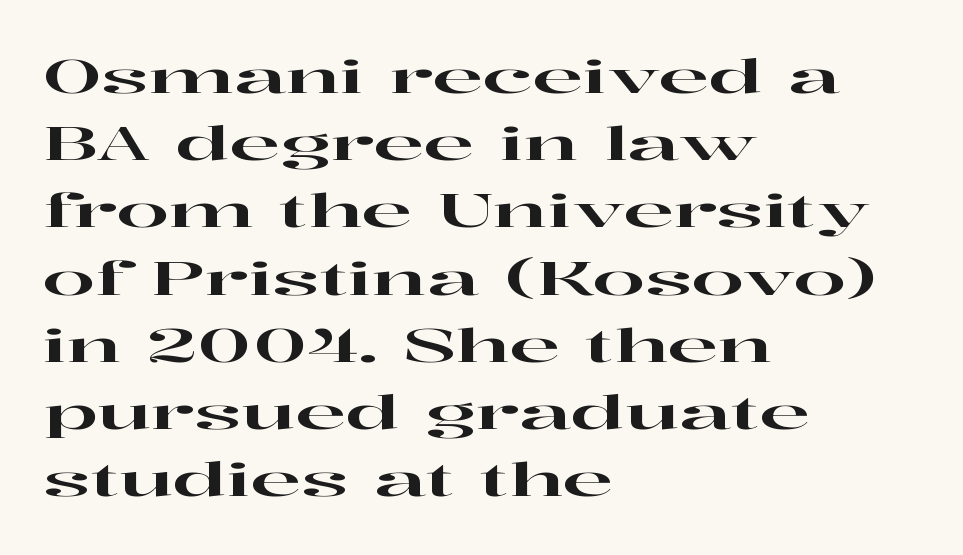
The image shows 47 px wide serif type, upright; set left-aligned, normal line spacing (1.43x), normal letter spacing, not underlined; high stroke contrast and a medium x-height.
